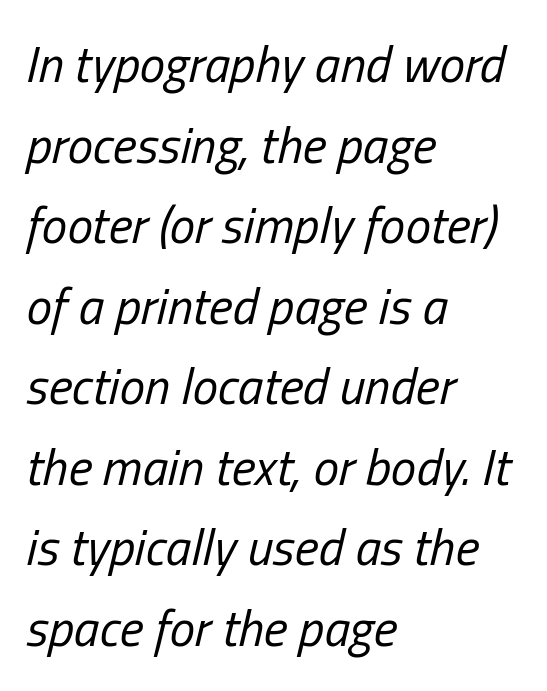
{"italic": "yes", "lean": "right", "slant_degrees": 13, "bold": "no", "weight": "regular", "width": "condensed", "stroke_contrast": "low", "x_height": "medium", "monospaced": "no", "underline": "no", "align": "left", "line_spacing": "normal", "line_spacing_ratio": 1.58, "letter_spacing": "normal", "letter_spacing_em": 0.0, "glyph_px": 51}
